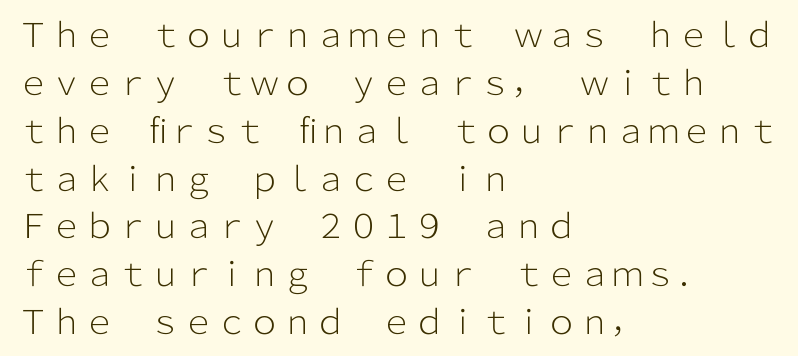
You can tell it's not italic because the verticals are truly vertical. Weight class: somewhere from thin through regular. The paragraph shown leans on its left margin. Font category for this specimen: sans-serif. A normal amount of white space separates one row of letters from the next.
